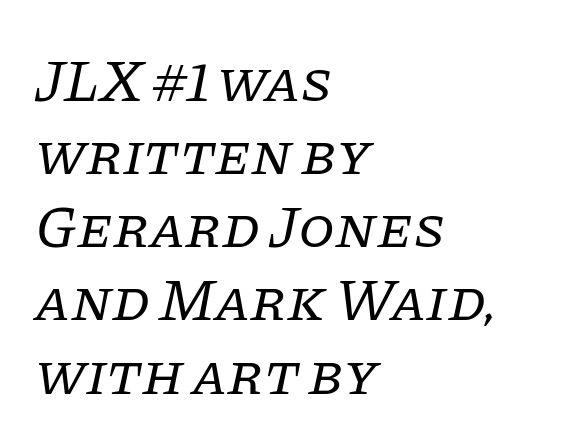
These lines were composed using italics. Does the type have serifs? Yes, each stem ends in a small foot. Reading down the block, your eye returns to a fixed left position each line. Heft: none added — not bold. Words appear dense and cohesive because spacing is normal. Spacing verdict: proportional, widths tailored to each character.
